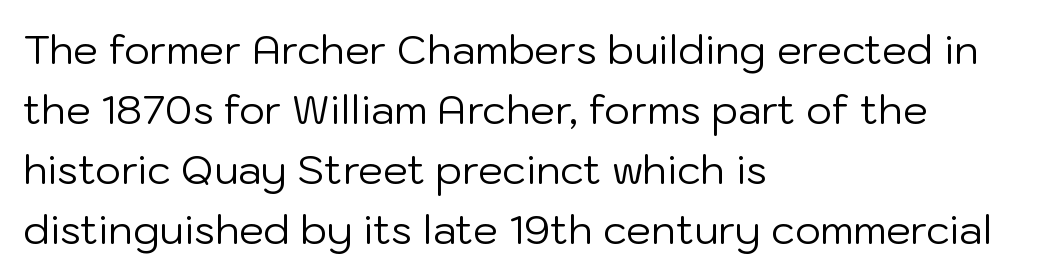
This sample has the flowing, uneven cadence of proportional lettering. Look at the bottom of the vertical strokes: they stop flat, with no serifs. Check the space under the baseline: it is left empty. Tracking value appears to be zero — textbook default spacing. Tall strokes in this sample are plumb rather than angled.
